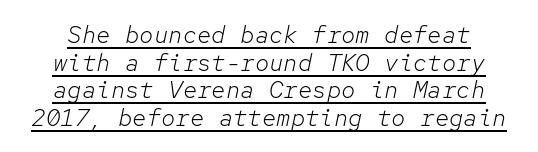
Underlined type. Unbolded letterforms with no extra heft. Style check: oblique. Tightly led — the rows are bunched.
